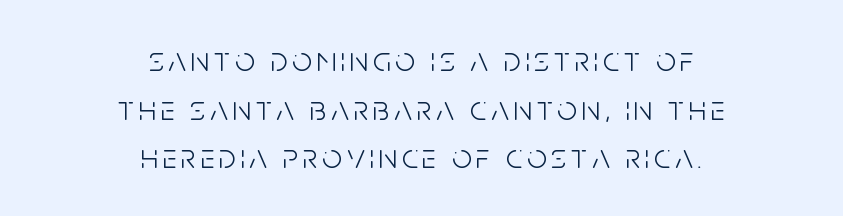
The foot of each line stays bare and open. Reading down the column, the eye jumps a familiar distance to each next line. This sample has the flowing, uneven cadence of proportional lettering. No extra ink here — the face is not bold. The rag falls on both sides of this text block equally.
